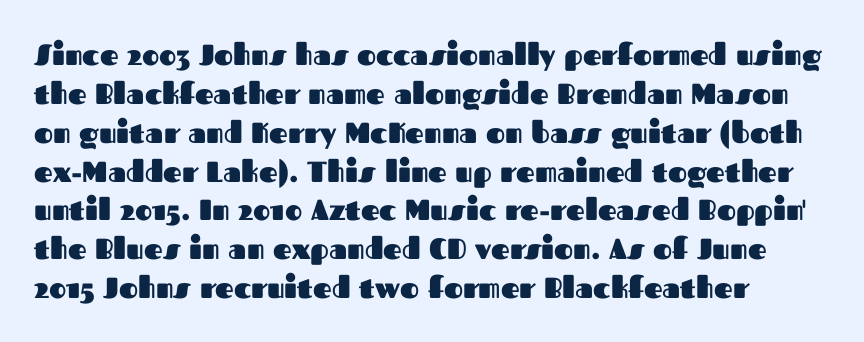
This is sans-serif lettering, the kind often seen on screens and signage. These lines were composed using upright roman letters. Regular leading. The lines are quadded left.
